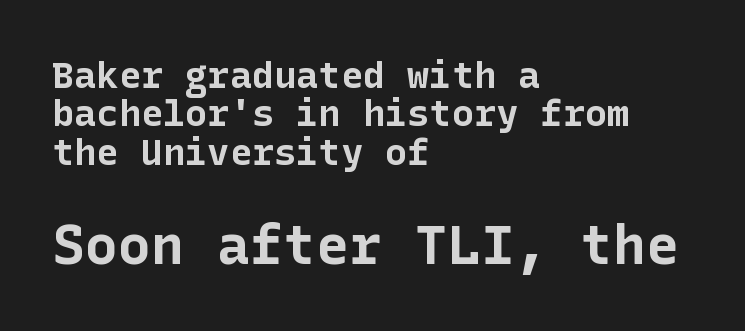
Q: Is the text bold? A: Yes.
Q: Is the text italic (slanted)? A: No, it is upright.
Q: Is the typeface a serif or a sans-serif typeface? A: Sans-serif.
Q: Is the text underlined? A: No.
Q: How is the paragraph aligned? A: Left-aligned.
Q: Is the spacing between letters normal or unusually wide? A: Normal.
Q: Is the spacing between lines tight, normal or loose? A: Tight.
Q: Which block of text is set in a larger size, the first (top) or the second (bottom)? A: The second (bottom) one.
Q: Width (condensed, normal, or wide)? A: Normal.
Q: Stroke contrast? A: Low.
Q: x-height? A: Medium.
